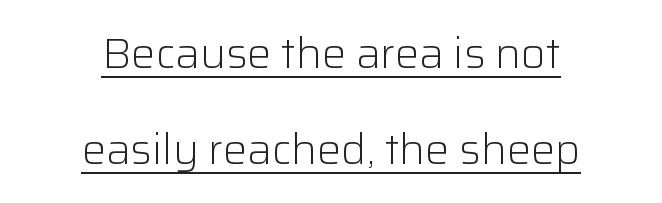
Q: Is the text bold? A: No.
Q: Is the text italic (slanted)? A: No, it is upright.
Q: Is the typeface a serif or a sans-serif typeface? A: Sans-serif.
Q: Is the text underlined? A: Yes.
Q: How is the paragraph aligned? A: Centered.
Q: Is the spacing between letters normal or unusually wide? A: Normal.
Q: Is the spacing between lines tight, normal or loose? A: Loose.
Q: Width (condensed, normal, or wide)? A: Normal.
Q: Stroke contrast? A: Low.
Q: x-height? A: Medium.
Q: Monospaced? A: No.
